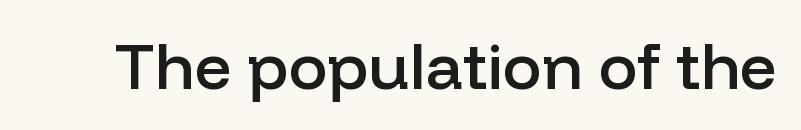
Q: Is the text bold? A: Semi-bold.
Q: Is the text italic (slanted)? A: No, it is upright.
Q: Is the typeface a serif or a sans-serif typeface? A: Sans-serif.
Q: Is the text underlined? A: No.
Q: Is the spacing between letters normal or unusually wide? A: Normal.
Q: Width (condensed, normal, or wide)? A: Normal.
Q: Stroke contrast? A: Low.
Q: x-height? A: Medium.
Q: Monospaced? A: No.
